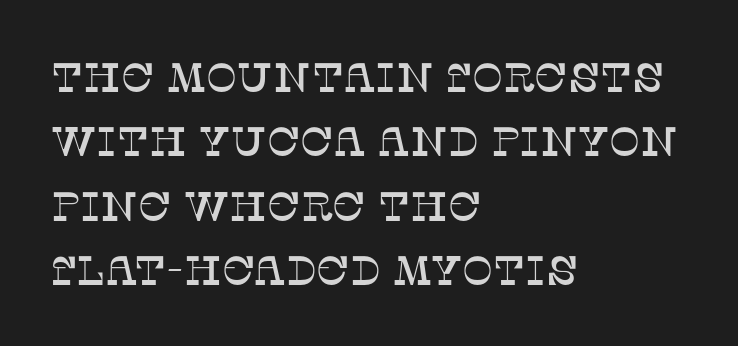
{"serif": "yes", "italic": "no", "width": "normal", "stroke_contrast": "low", "x_height": "large", "monospaced": "no", "underline": "no", "align": "left", "line_spacing": "normal", "line_spacing_ratio": 1.57, "letter_spacing": "normal", "letter_spacing_em": 0.0, "glyph_px": 41}
